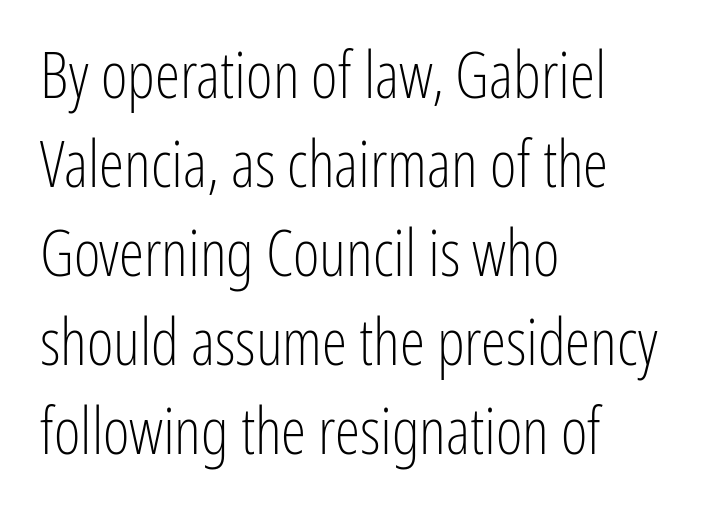
Caption: multi-line text, flush left, ragged right. The strokes are not fattened; the text isn't bold. Observe the ordinary spacing: letters are neighbours, not strangers. Varying glyph widths throughout — classic text-font behaviour. Normally led — the rows are evenly, conventionally spaced.
